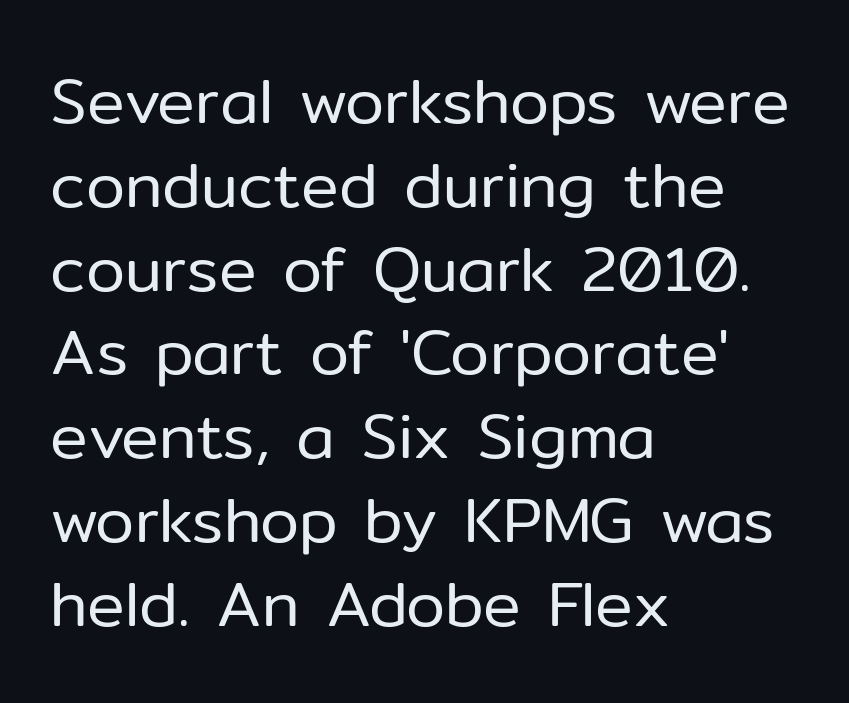
The image shows 63 px regular-weight sans-serif type, upright; set left-aligned, normal line spacing (1.33x), normal letter spacing, not underlined; low stroke contrast and a medium x-height.
